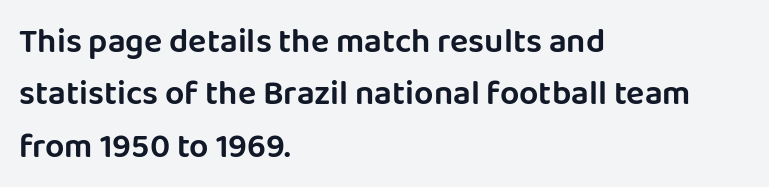
The image shows 34 px sans-serif type, upright; set left-aligned, normal line spacing (1.54x), normal letter spacing, not underlined; low stroke contrast and a large x-height.
